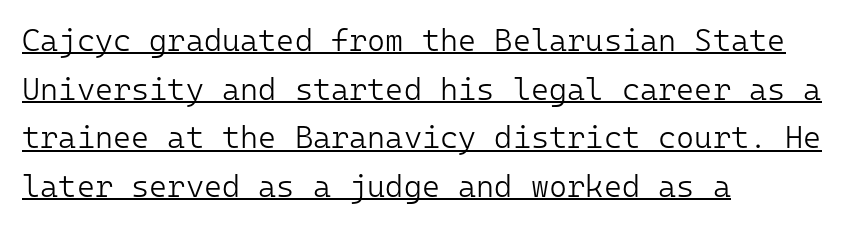
Q: Is the text bold? A: No.
Q: Is the text italic (slanted)? A: No, it is upright.
Q: Is the typeface a serif or a sans-serif typeface? A: Sans-serif.
Q: Is the text underlined? A: Yes.
Q: How is the paragraph aligned? A: Left-aligned.
Q: Is the spacing between letters normal or unusually wide? A: Normal.
Q: Is the spacing between lines tight, normal or loose? A: Normal.
Q: Width (condensed, normal, or wide)? A: Normal.
Q: Stroke contrast? A: Low.
Q: x-height? A: Medium.
Q: Monospaced? A: Yes.
